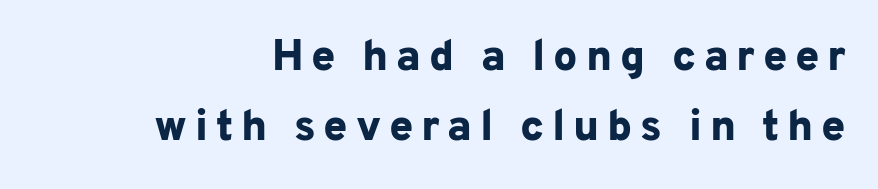
Look at the bottom of the vertical strokes: they stop flat, with no serifs. Typeset ragged left — the right edge is the straight one. Is this a fixed-width face? No — the glyphs have proportional, varying widths. Honestly, the row spacing looks completely unremarkable. Is the type bold? Yes — the strokes are clearly thick and heavy.
